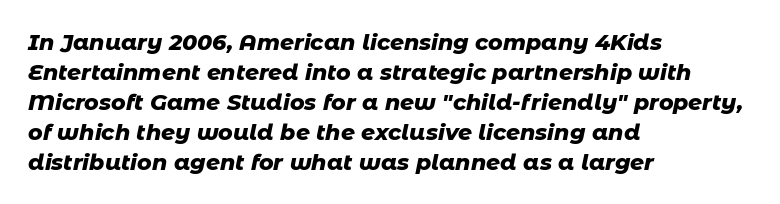
The image shows 22 px bold type, italic (leaning right); set left-aligned, normal line spacing (1.36x), normal letter spacing, not underlined.
